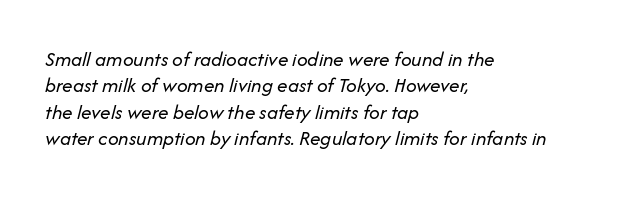
The font is comparable to plain body text, perhaps lighter. Lines of text with bare space underneath. It's the slanting kind of type. The type is set solid horizontally, with unmodified tracking. The rendering uses a moderate line-height, typical for paragraphs. Alignment: flush left.
